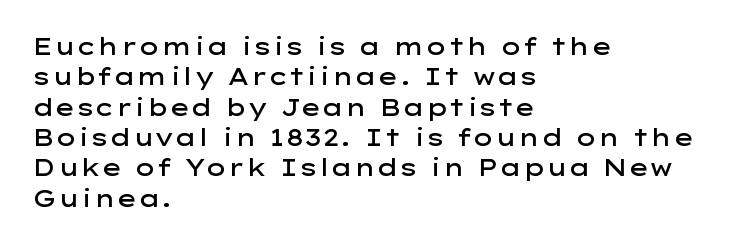
The image shows 23 px text type, upright; set left-aligned, normal line spacing (1.32x), normal letter spacing, not underlined.
